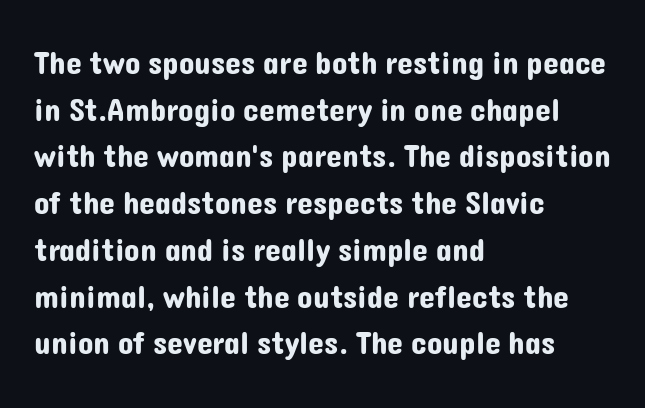
{"serif": "no", "italic": "no", "width": "normal", "stroke_contrast": "low", "x_height": "medium", "monospaced": "no", "underline": "no", "align": "left", "line_spacing": "normal", "line_spacing_ratio": 1.46, "letter_spacing": "normal", "letter_spacing_em": 0.0, "glyph_px": 32}
